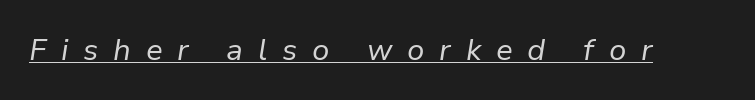
The image shows 30 px regular-weight type, italic (leaning right); set unusually wide letter spacing (+0.49 em), underlined; low stroke contrast and a medium x-height.
